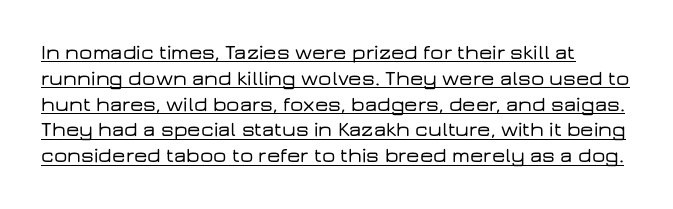
{"italic": "no", "underline": "yes", "line_spacing_ratio": 1.23, "letter_spacing": "normal", "letter_spacing_em": 0.0, "glyph_px": 21}
